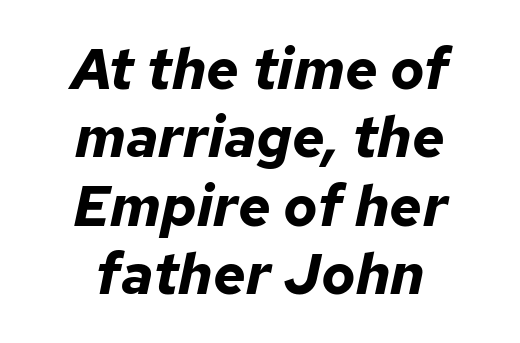
Q: Is the text bold? A: Yes.
Q: Is the text italic (slanted)? A: Yes, it leans right by about 12 degrees.
Q: Is the text underlined? A: No.
Q: How is the paragraph aligned? A: Centered.
Q: Is the spacing between letters normal or unusually wide? A: Normal.
Q: Width (condensed, normal, or wide)? A: Normal.
Q: Stroke contrast? A: Low.
Q: x-height? A: Medium.
Q: Monospaced? A: No.
